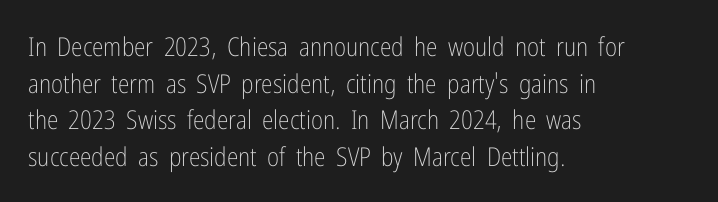
{"italic": "no", "bold": "no", "underline": "no", "align": "left", "line_spacing": "normal", "line_spacing_ratio": 1.41, "letter_spacing": "normal", "letter_spacing_em": 0.0, "glyph_px": 26}
